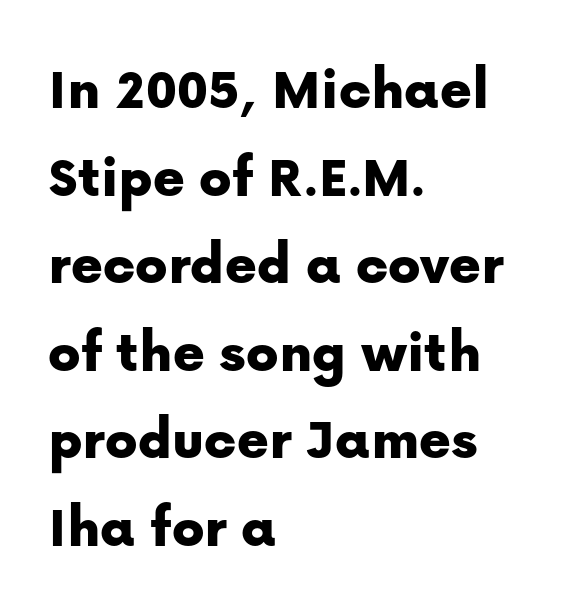
These lines were composed using upright roman letters. This sample has the flowing, uneven cadence of proportional lettering. The space between consecutive lines is moderate. How are the letters spaced? Ordinarily, with no added tracking. I'd call this a sans setting — the letters go barefoot. Letters rest on an invisible, unmarked baseline.
